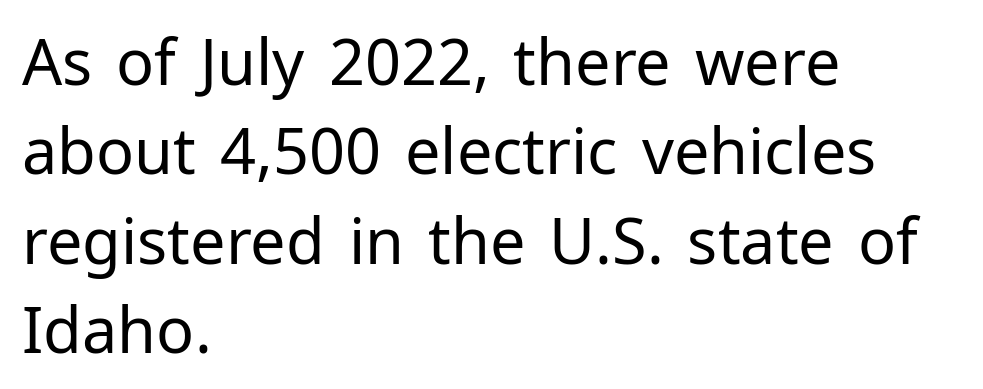
Q: Is the text bold? A: No.
Q: Is the text italic (slanted)? A: No, it is upright.
Q: Is the typeface a serif or a sans-serif typeface? A: Sans-serif.
Q: Is the text underlined? A: No.
Q: How is the paragraph aligned? A: Left-aligned.
Q: Is the spacing between letters normal or unusually wide? A: Normal.
Q: Is the spacing between lines tight, normal or loose? A: Normal.
Q: Width (condensed, normal, or wide)? A: Normal.
Q: Stroke contrast? A: Low.
Q: x-height? A: Medium.
Q: Monospaced? A: No.
